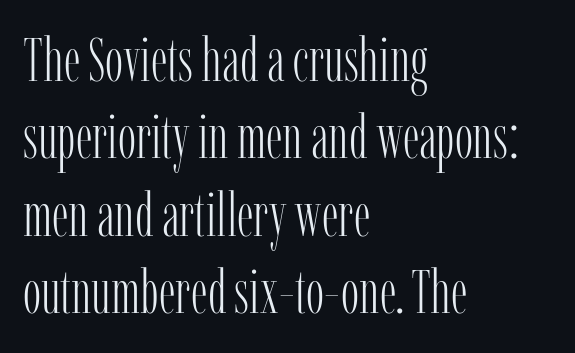
{"serif": "yes", "italic": "no", "bold": "no", "weight": "light", "width": "condensed", "stroke_contrast": "low", "x_height": "medium", "monospaced": "no", "underline": "no", "align": "left", "line_spacing": "normal", "line_spacing_ratio": 1.27, "letter_spacing": "normal", "letter_spacing_em": 0.0, "glyph_px": 61}
